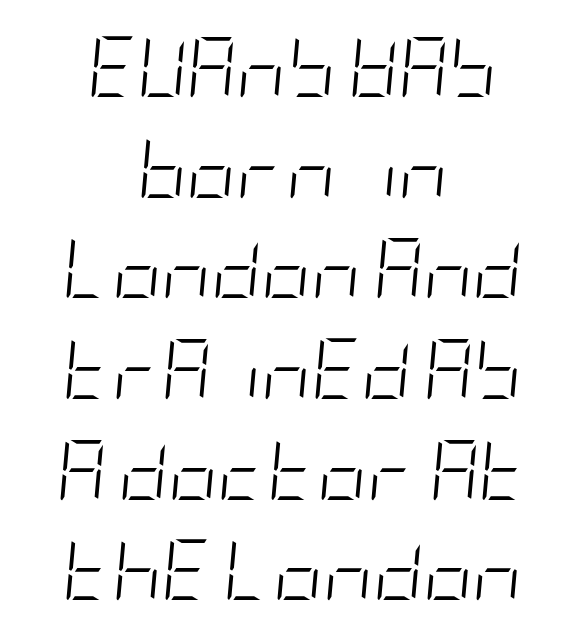
Q: Is the text bold? A: No.
Q: Is the text italic (slanted)? A: Yes, it leans right by about 5 degrees.
Q: Is the text underlined? A: No.
Q: How is the paragraph aligned? A: Centered.
Q: Is the spacing between letters normal or unusually wide? A: Normal.
Q: Is the spacing between lines tight, normal or loose? A: Normal.
Q: Width (condensed, normal, or wide)? A: Condensed.
Q: Stroke contrast? A: Low.
Q: x-height? A: Large.
